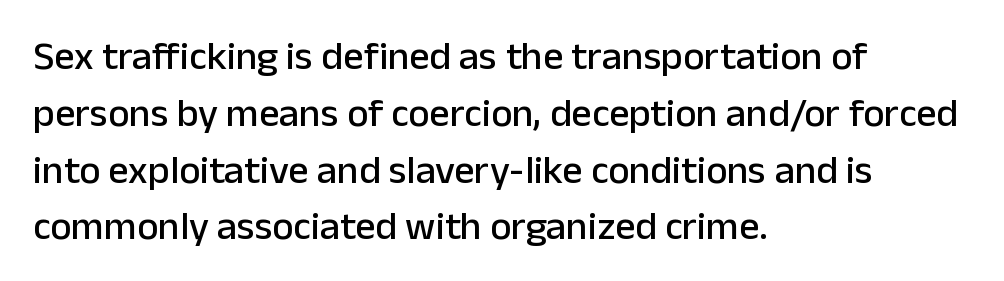
Q: Is the text italic (slanted)? A: No, it is upright.
Q: Is the typeface a serif or a sans-serif typeface? A: Sans-serif.
Q: Is the text underlined? A: No.
Q: How is the paragraph aligned? A: Left-aligned.
Q: Is the spacing between letters normal or unusually wide? A: Normal.
Q: Is the spacing between lines tight, normal or loose? A: Normal.
Q: Width (condensed, normal, or wide)? A: Normal.
Q: Stroke contrast? A: Low.
Q: x-height? A: Medium.
Q: Monospaced? A: No.
